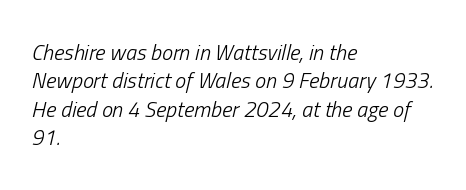
This is oblique type, the kind used for emphasis or titles. Between one letter and the next there's only the usual sliver of space. The baseline area is clear. This sample keeps an unexceptional amount of space between lines. Counters stay open thanks to moderate or lighter strokes. This sample is left-justified, so line endings fall wherever the words run out.
